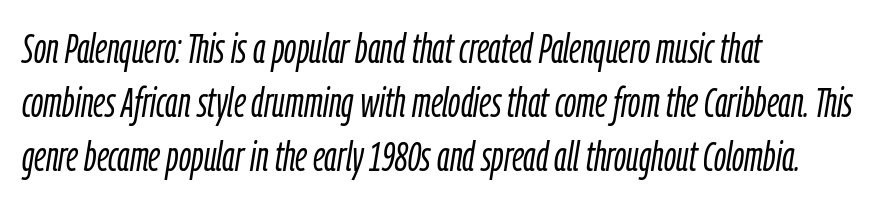
{"italic": "yes", "lean": "right", "slant_degrees": 9, "bold": "no", "weight": "light", "width": "condensed", "stroke_contrast": "low", "x_height": "medium", "monospaced": "no", "underline": "no", "align": "left", "line_spacing": "normal", "line_spacing_ratio": 1.28, "letter_spacing": "normal", "letter_spacing_em": 0.0, "glyph_px": 42}
